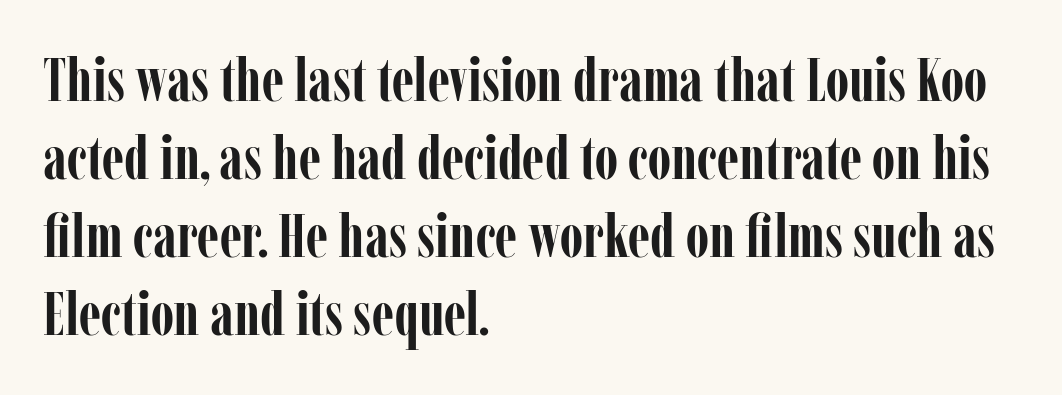
Q: Is the text bold? A: Yes.
Q: Is the text italic (slanted)? A: No, it is upright.
Q: Is the typeface a serif or a sans-serif typeface? A: Serif.
Q: Is the text underlined? A: No.
Q: How is the paragraph aligned? A: Left-aligned.
Q: Is the spacing between letters normal or unusually wide? A: Normal.
Q: Is the spacing between lines tight, normal or loose? A: Normal.
Q: Width (condensed, normal, or wide)? A: Condensed.
Q: Stroke contrast? A: Low.
Q: x-height? A: Medium.
Q: Monospaced? A: No.
